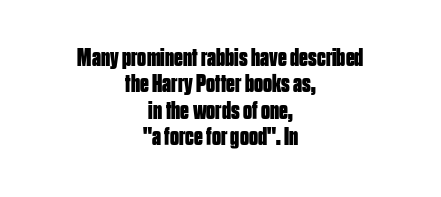
Characters remain perfectly vertical along every line. This sample uses plain, unmodified letter spacing. Unmarked baselines from the first word to the last. Successive baselines arrive quickly, one right under another. In CSS terms this would be text-align: center.
